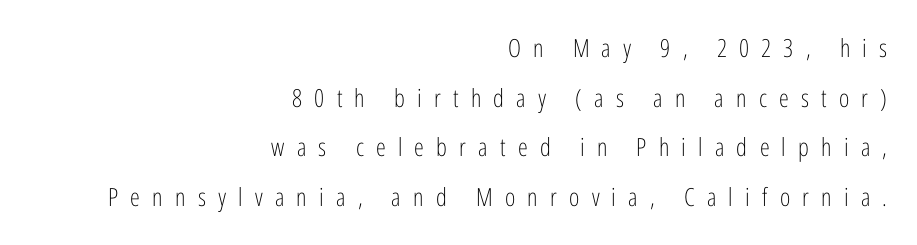
These glyphs show unthickened strokes, regular width or finer. Compared with a flush-left layout, this one pins lines to the opposite, right side. Vertical strokes here are truly vertical. The block of text is sparse from top to bottom, with ample space between rows. The strip under each line holds only bare page. Substantial extra tracking has been applied to these lines.
